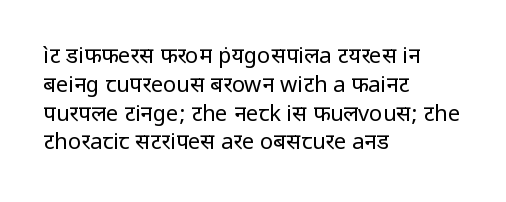
The image shows 22 px text type, upright; set left-aligned, normal line spacing (1.31x), normal letter spacing, not underlined.
